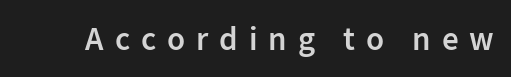
{"serif": "no", "italic": "no", "bold": "semi", "weight": "semibold", "width": "normal", "stroke_contrast": "low", "x_height": "medium", "monospaced": "no", "underline": "no", "letter_spacing": "wide", "letter_spacing_em": 0.33, "glyph_px": 33}
